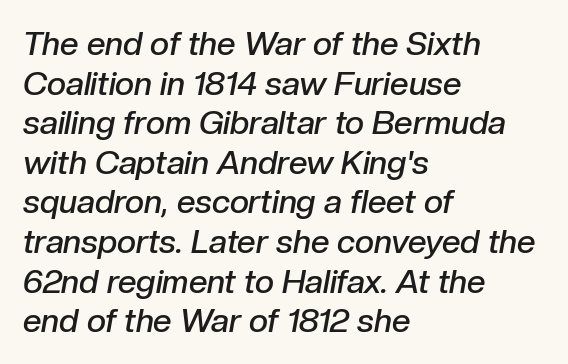
A fair bit of extra ink — the face is semibold, not bold. Think of a printed novel: that variable character pitch is what you see here. When letters slant like this, we call the style italic. Notice how the passage keeps a crisp vertical edge on the left only. Characters follow at the spacing the type designer built in. No word sits above an underline.
